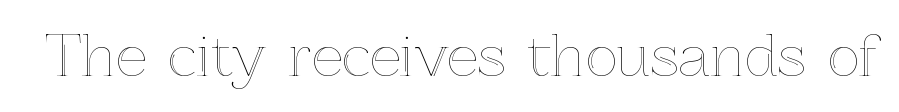
The baseline area is clear. The letters sit at their default tracking, neither squeezed nor spread. The passage shown is typed in a proportional face where columns would drift. Style check: upright.
